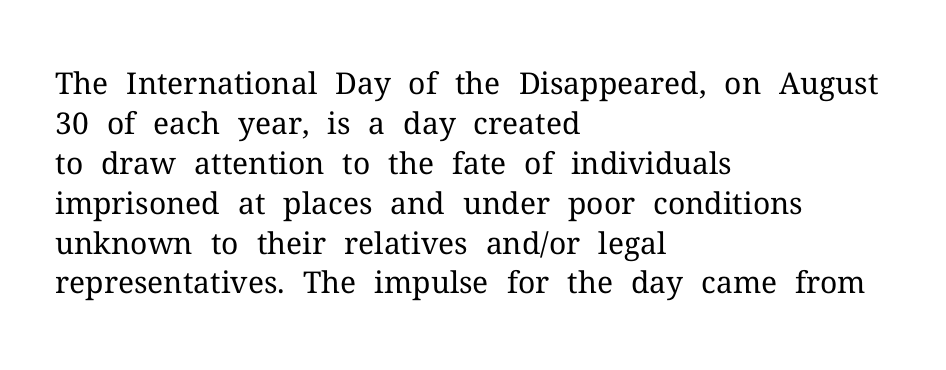
Q: Is the text bold? A: No.
Q: Is the text italic (slanted)? A: No, it is upright.
Q: Is the typeface a serif or a sans-serif typeface? A: Serif.
Q: Is the text underlined? A: No.
Q: How is the paragraph aligned? A: Left-aligned.
Q: Is the spacing between letters normal or unusually wide? A: Normal.
Q: Is the spacing between lines tight, normal or loose? A: Normal.
Q: Width (condensed, normal, or wide)? A: Normal.
Q: Stroke contrast? A: Medium.
Q: x-height? A: Medium.
Q: Monospaced? A: No.
